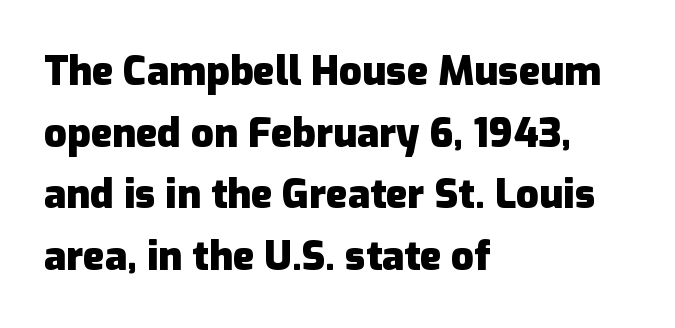
The image shows 40 px heavy sans-serif type, upright; set left-aligned, normal line spacing (1.54x), normal letter spacing, not underlined; low stroke contrast and a medium x-height.
